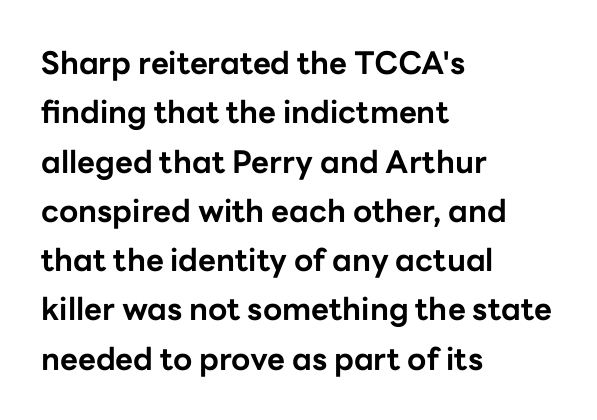
Q: Is the text bold? A: Yes.
Q: Is the text italic (slanted)? A: No, it is upright.
Q: Is the typeface a serif or a sans-serif typeface? A: Sans-serif.
Q: Is the text underlined? A: No.
Q: How is the paragraph aligned? A: Left-aligned.
Q: Is the spacing between letters normal or unusually wide? A: Normal.
Q: Is the spacing between lines tight, normal or loose? A: Normal.
Q: Width (condensed, normal, or wide)? A: Normal.
Q: Stroke contrast? A: Low.
Q: x-height? A: Medium.
Q: Monospaced? A: No.
